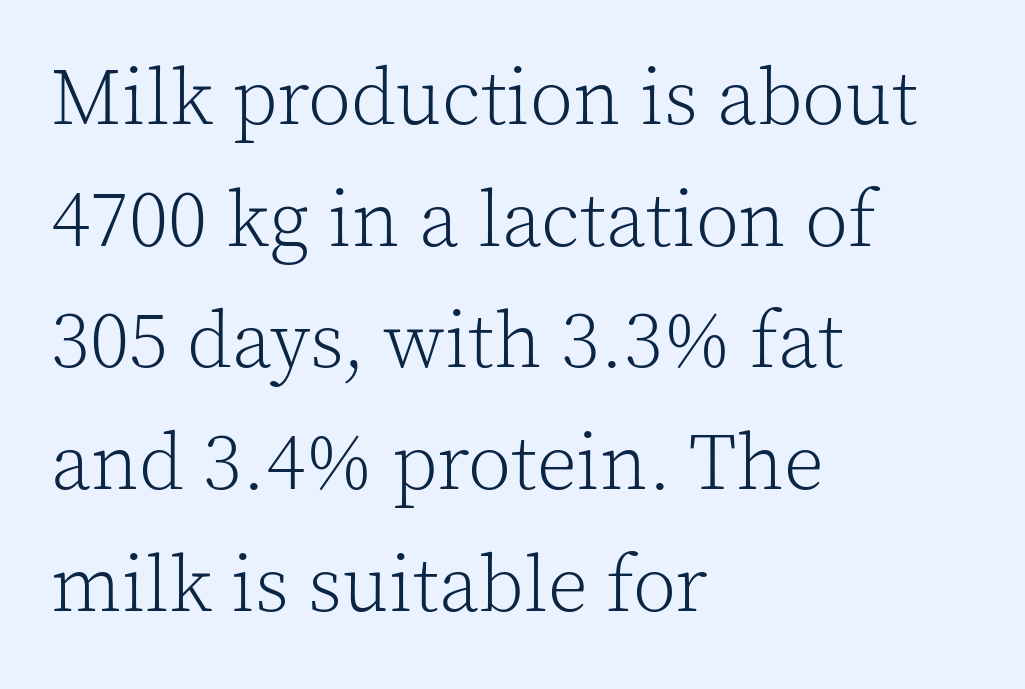
{"serif": "yes", "italic": "no", "bold": "no", "weight": "light", "width": "normal", "x_height": "medium", "monospaced": "no", "underline": "no", "align": "left", "line_spacing": "normal", "line_spacing_ratio": 1.54, "letter_spacing": "normal", "letter_spacing_em": 0.0, "glyph_px": 79}
